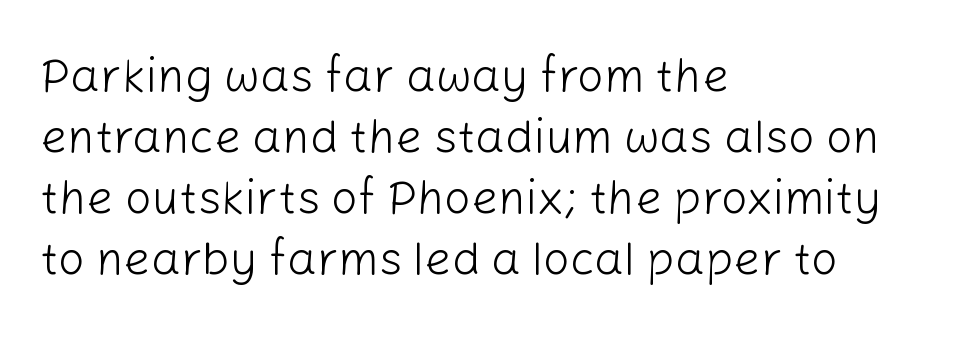
{"serif": "no", "italic": "no", "bold": "no", "weight": "light", "width": "normal", "stroke_contrast": "low", "x_height": "medium", "monospaced": "no", "underline": "no", "align": "left", "line_spacing": "normal", "line_spacing_ratio": 1.3, "letter_spacing": "normal", "letter_spacing_em": 0.0, "glyph_px": 47}
